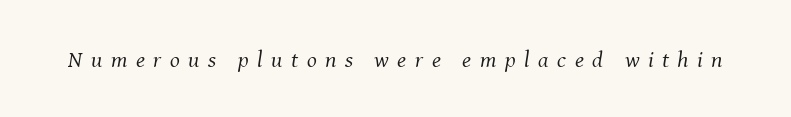
The rendering inserts visible extra space after every character. If you drew a line through each stem, it would be angled. Caption: face not bold, strokes unweighted. The zone under the glyphs is completely vacant.
